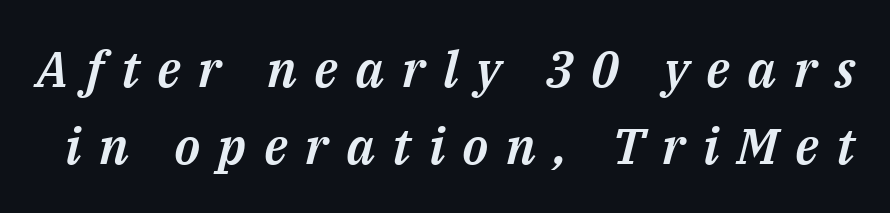
How would I describe the line gaps? Plain and ordinary. The rendering applies a slant to the glyphs. Descenders hang freely into open space. In terms of letterspacing, this is a distinctly airy, spread setting.
